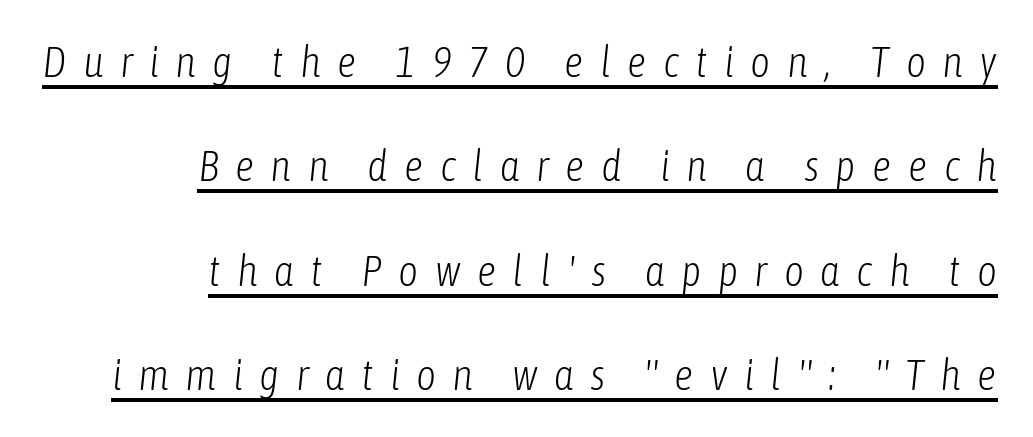
The image shows 43 px light, condensed type, italic (leaning right); set right-aligned, loose line spacing (2.43x), unusually wide letter spacing (+0.38 em), underlined; low stroke contrast and a medium x-height.
